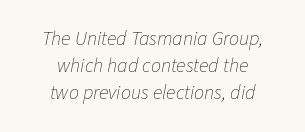
Line starts and ends both wander, symmetrically. A bare baseline throughout the passage. The typesetting does not lean heavy: it is not bold. The letterforms sit shoulder to shoulder at normal distance.
